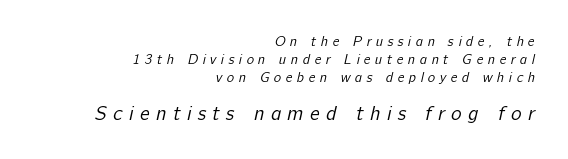
The image shows 20 px text type; set right-aligned, normal line spacing (1.29x), unusually wide letter spacing (+0.32 em), not underlined; the second (bottom) block is 1.43x larger.
